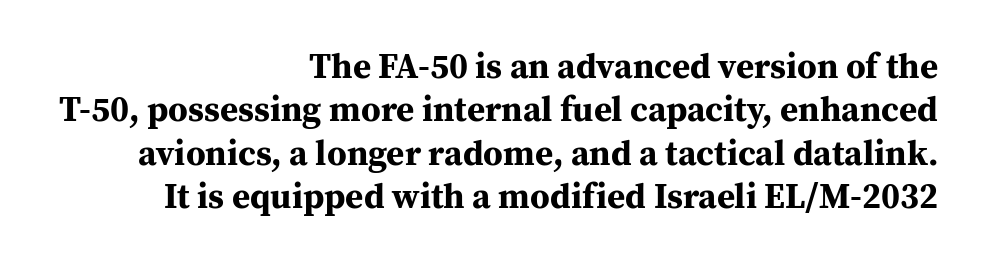
Q: Is the text bold? A: Yes.
Q: Is the text italic (slanted)? A: No, it is upright.
Q: Is the typeface a serif or a sans-serif typeface? A: Serif.
Q: Is the text underlined? A: No.
Q: How is the paragraph aligned? A: Right-aligned.
Q: Is the spacing between letters normal or unusually wide? A: Normal.
Q: Width (condensed, normal, or wide)? A: Normal.
Q: Stroke contrast? A: Medium.
Q: x-height? A: Medium.
Q: Monospaced? A: No.
